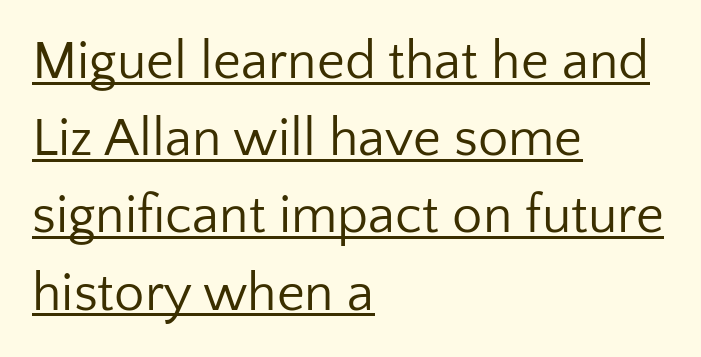
Q: Is the text bold? A: No.
Q: Is the text italic (slanted)? A: No, it is upright.
Q: Is the typeface a serif or a sans-serif typeface? A: Sans-serif.
Q: Is the text underlined? A: Yes.
Q: How is the paragraph aligned? A: Left-aligned.
Q: Is the spacing between letters normal or unusually wide? A: Normal.
Q: Is the spacing between lines tight, normal or loose? A: Normal.
Q: Width (condensed, normal, or wide)? A: Normal.
Q: Stroke contrast? A: Low.
Q: x-height? A: Medium.
Q: Monospaced? A: No.
